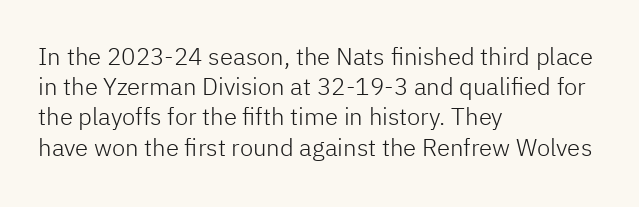
Q: Is the text bold? A: No.
Q: Is the text italic (slanted)? A: No, it is upright.
Q: Is the text underlined? A: No.
Q: How is the paragraph aligned? A: Left-aligned.
Q: Is the spacing between letters normal or unusually wide? A: Normal.
Q: Is the spacing between lines tight, normal or loose? A: Normal.
